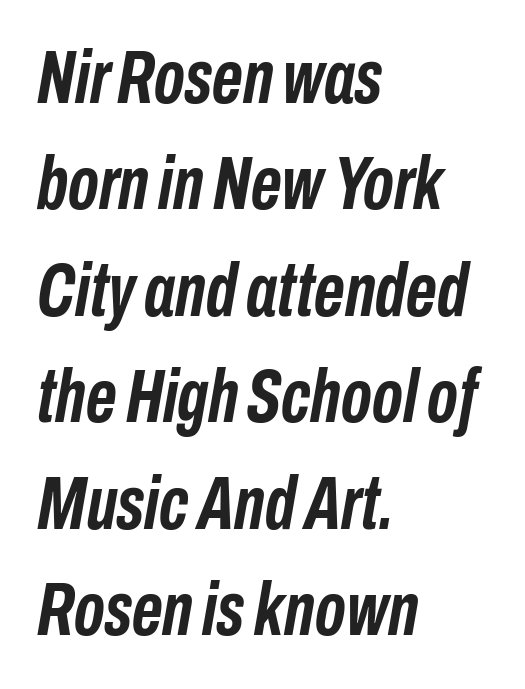
Thick stems and heavy bowls — unmistakably bold. This rendering uses left alignment, leaving the right contour irregular. Character widths vary here, with narrow letters taking less room than wide ones. These lines sit exactly where default settings would place them. Style check: oblique.
